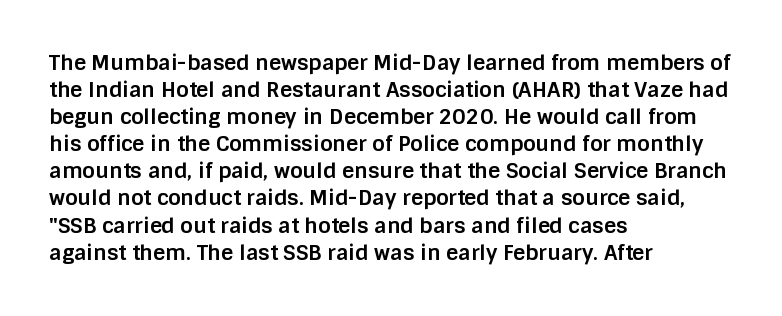
Q: Is the text bold? A: Yes.
Q: Is the text italic (slanted)? A: No, it is upright.
Q: Is the text underlined? A: No.
Q: How is the paragraph aligned? A: Left-aligned.
Q: Is the spacing between letters normal or unusually wide? A: Normal.
Q: Is the spacing between lines tight, normal or loose? A: Normal.
